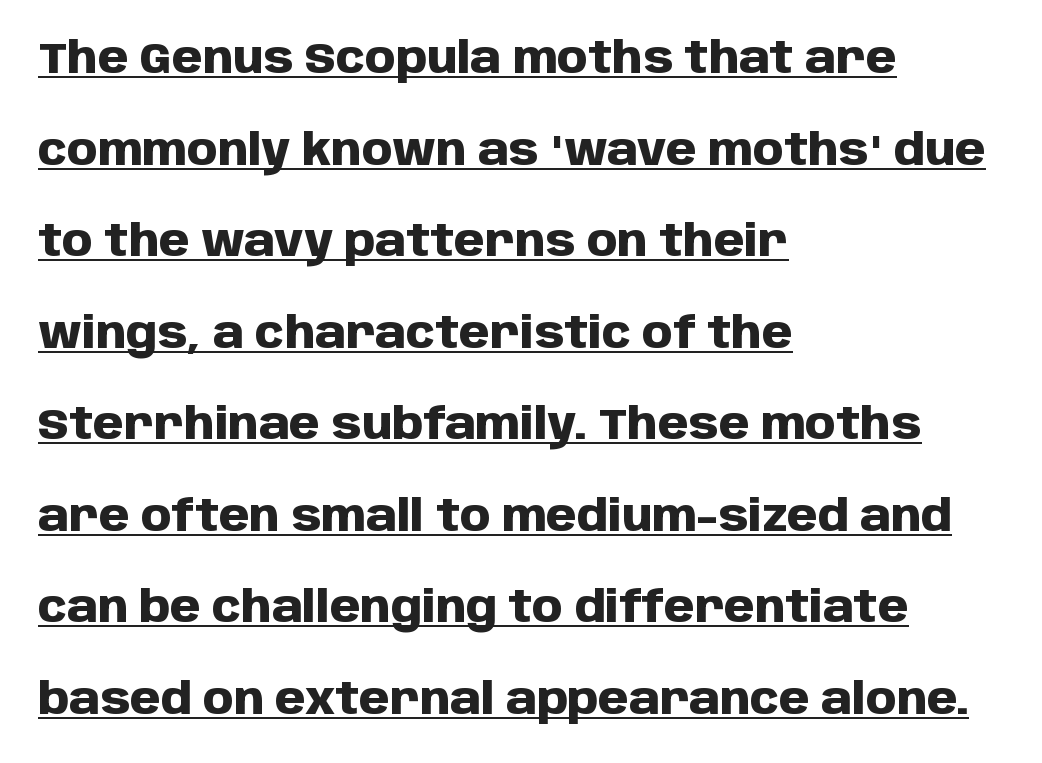
{"serif": "no", "italic": "no", "bold": "yes", "weight": "heavy", "width": "normal", "stroke_contrast": "low", "x_height": "large", "monospaced": "no", "underline": "yes", "align": "left", "line_spacing": "loose", "line_spacing_ratio": 2.08, "letter_spacing": "normal", "letter_spacing_em": 0.0, "glyph_px": 44}
